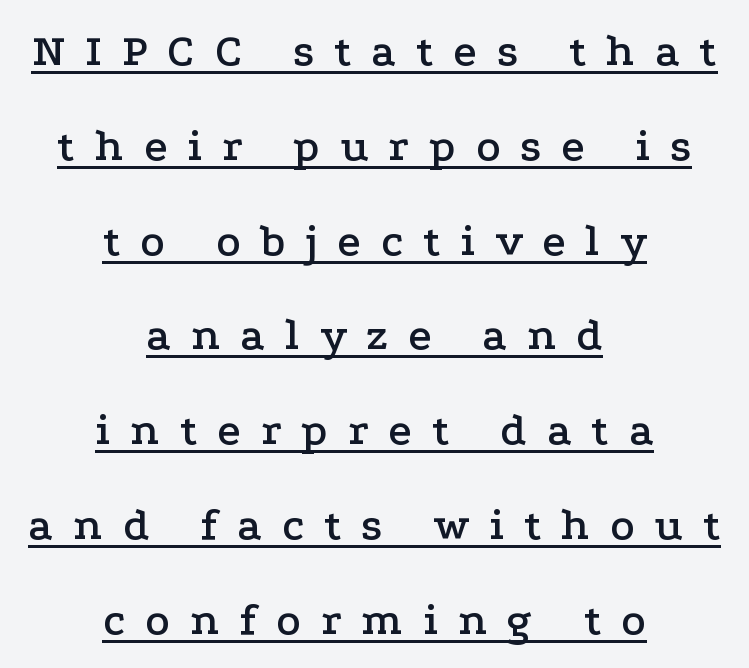
Q: Is the text italic (slanted)? A: No, it is upright.
Q: Is the typeface a serif or a sans-serif typeface? A: Serif.
Q: Is the text underlined? A: Yes.
Q: How is the paragraph aligned? A: Centered.
Q: Is the spacing between letters normal or unusually wide? A: Unusually wide.
Q: Is the spacing between lines tight, normal or loose? A: Loose.
Q: Width (condensed, normal, or wide)? A: Wide.
Q: Stroke contrast? A: Low.
Q: x-height? A: Medium.
Q: Monospaced? A: No.
